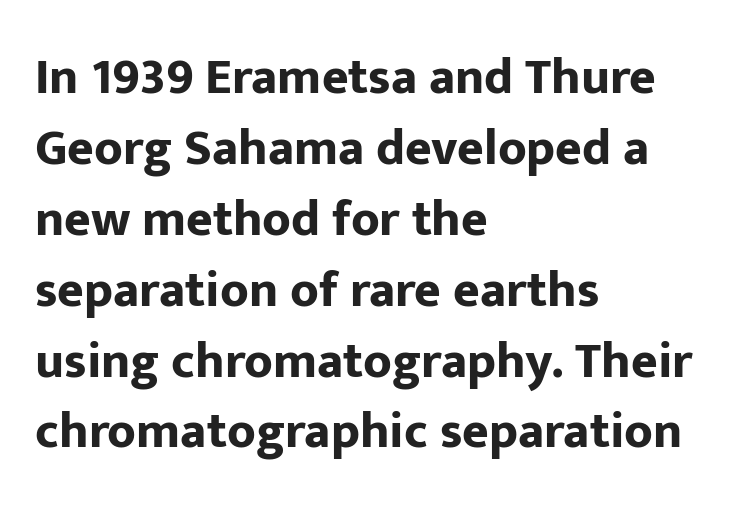
Italic: no, the glyphs are upright roman. Quick note: underline off. This rendering uses left alignment, leaving the right contour irregular. The line-height multiplier appears to be the usual default. The designer went with a sans here, leaving each stem footless.
